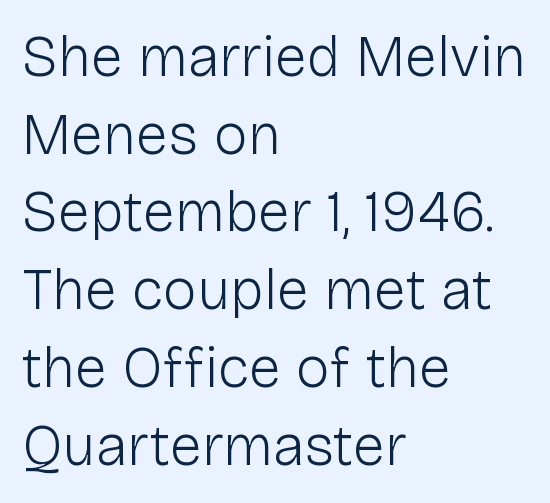
The image shows 58 px light sans-serif type, upright; set left-aligned, normal line spacing (1.34x), normal letter spacing, not underlined; low stroke contrast and a medium x-height.
